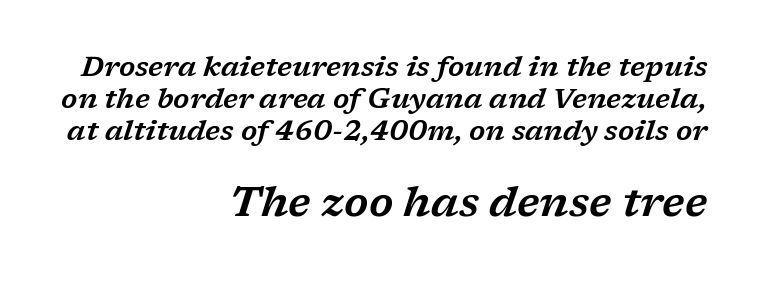
{"serif": "yes", "italic": "yes", "lean": "right", "slant_degrees": 17, "width": "wide", "stroke_contrast": "low", "x_height": "medium", "monospaced": "no", "underline": "no", "align": "right", "line_spacing": "tight", "line_spacing_ratio": 1.15, "letter_spacing": "normal", "letter_spacing_em": 0.0, "larger_block": "second", "size_ratio": 1.5, "glyph_px": 42}
